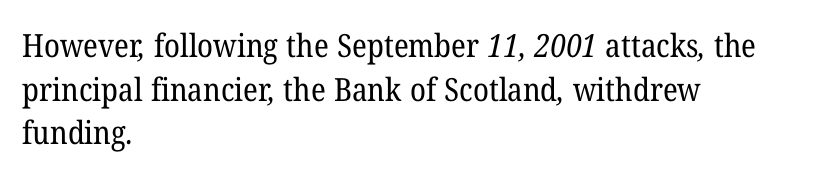
Varying glyph widths throughout — classic text-font behaviour. A clean baseline with only descenders dipping below it. Tracking here is standard; glyphs follow each other at the usual distance. Where is the straight margin? On the left. This is not heavy type; no bold has been used. Line spacing here is normal.
